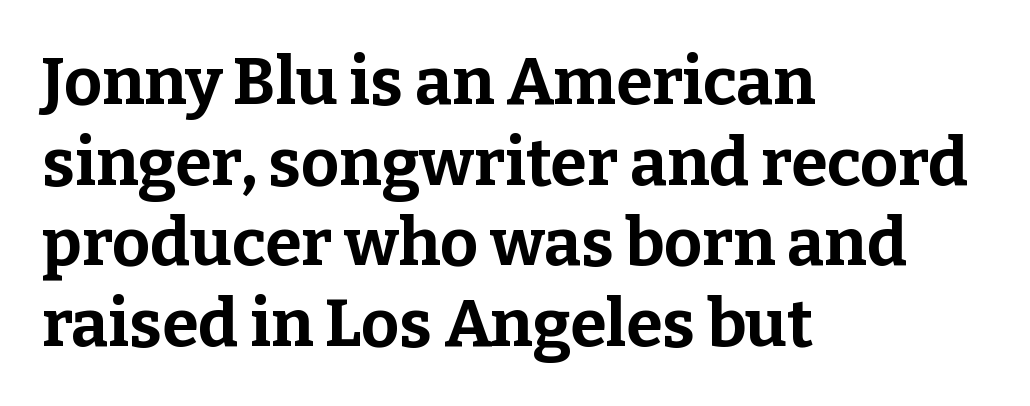
Q: Is the text bold? A: Yes.
Q: Is the text italic (slanted)? A: No, it is upright.
Q: Is the typeface a serif or a sans-serif typeface? A: Serif.
Q: Is the text underlined? A: No.
Q: How is the paragraph aligned? A: Left-aligned.
Q: Is the spacing between letters normal or unusually wide? A: Normal.
Q: Width (condensed, normal, or wide)? A: Normal.
Q: Stroke contrast? A: Low.
Q: x-height? A: Medium.
Q: Monospaced? A: No.
